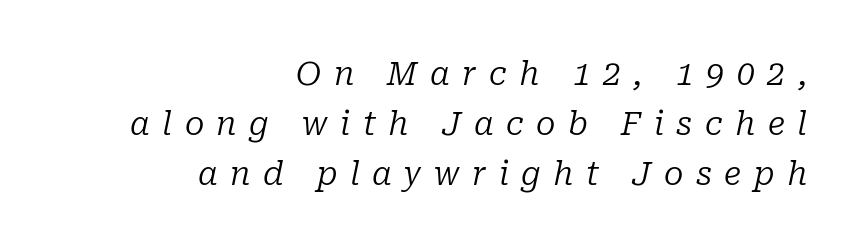
Here the designer chose a conventional face with non-uniform glyph widths. Which margin do the lines hug? The right one — the left edge is uneven. Each word looks stretched out because of the extra space between its letters. The strip under each line holds only bare page.
